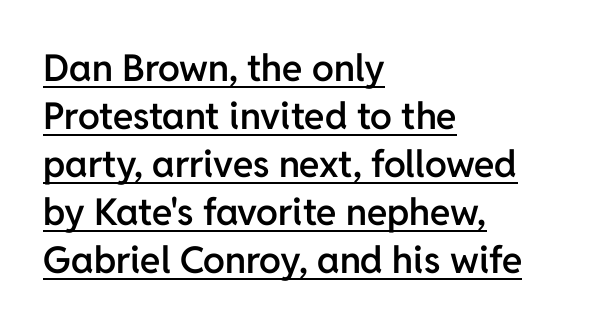
{"serif": "no", "italic": "no", "bold": "semi", "weight": "semibold", "width": "normal", "stroke_contrast": "low", "x_height": "medium", "monospaced": "no", "underline": "yes", "align": "left", "line_spacing": "normal", "line_spacing_ratio": 1.3, "letter_spacing": "normal", "letter_spacing_em": 0.0, "glyph_px": 37}
